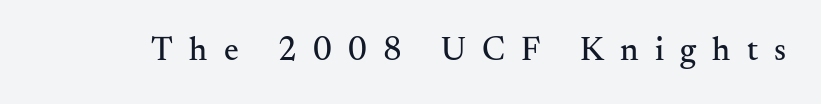
The image shows 33 px serif type, upright; set unusually wide letter spacing (+0.49 em), not underlined; medium stroke contrast and a small x-height.
